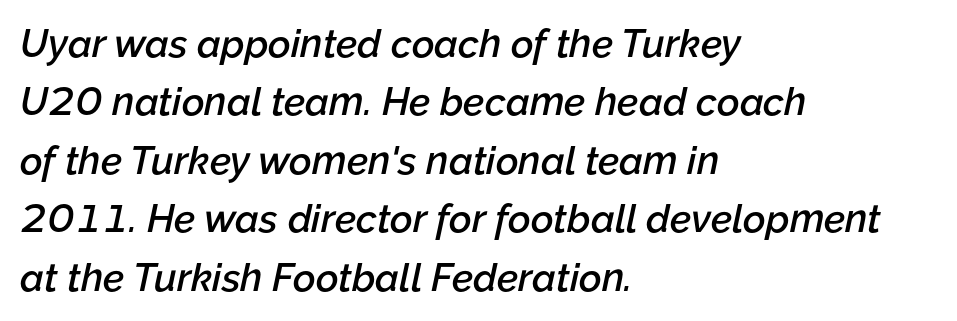
This is the in-between weight designers call semibold or demi. Between one letter and the next there's only the usual sliver of space. Emphasis-style slanted type is in use. The designer left line spacing at the default. Nobody drew a line under any word here.
